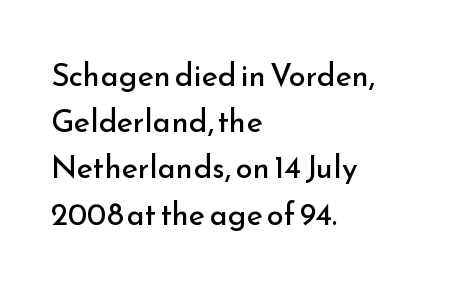
The image shows 31 px regular-weight sans-serif type, upright; set left-aligned, normal line spacing (1.49x), normal letter spacing, not underlined; low stroke contrast and a small x-height.
